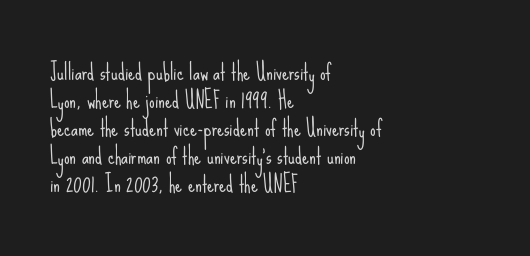
The image shows 22 px text type, upright; set left-aligned, normal line spacing (1.27x), normal letter spacing, not underlined.
